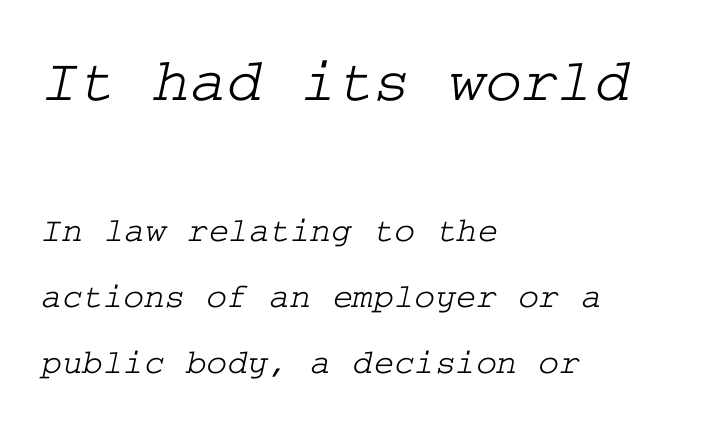
Q: Is the typeface a serif or a sans-serif typeface? A: Serif.
Q: Is the text underlined? A: No.
Q: How is the paragraph aligned? A: Left-aligned.
Q: Is the spacing between letters normal or unusually wide? A: Normal.
Q: Which block of text is set in a larger size, the first (top) or the second (bottom)? A: The first (top) one.
Q: Width (condensed, normal, or wide)? A: Wide.
Q: Stroke contrast? A: Low.
Q: x-height? A: Medium.
